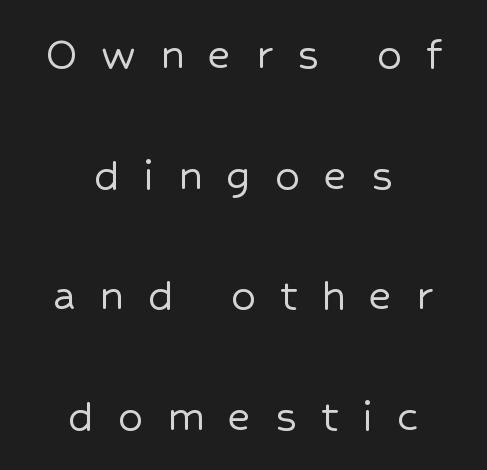
Q: Is the text italic (slanted)? A: No, it is upright.
Q: Is the typeface a serif or a sans-serif typeface? A: Sans-serif.
Q: Is the text underlined? A: No.
Q: How is the paragraph aligned? A: Centered.
Q: Is the spacing between letters normal or unusually wide? A: Unusually wide.
Q: Is the spacing between lines tight, normal or loose? A: Loose.
Q: Width (condensed, normal, or wide)? A: Normal.
Q: Stroke contrast? A: Low.
Q: x-height? A: Medium.
Q: Monospaced? A: No.
